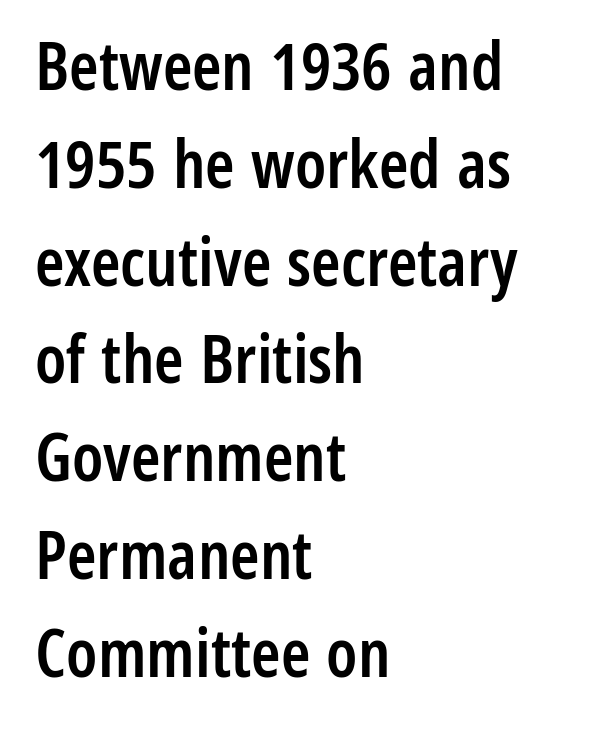
{"serif": "no", "italic": "no", "bold": "semi", "weight": "semibold", "width": "condensed", "stroke_contrast": "low", "x_height": "medium", "monospaced": "no", "underline": "no", "align": "left", "line_spacing": "normal", "line_spacing_ratio": 1.46, "letter_spacing": "normal", "letter_spacing_em": 0.0, "glyph_px": 67}
